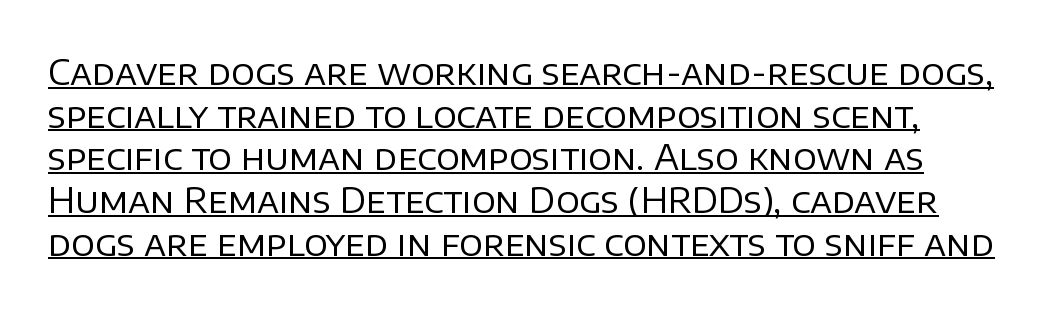
{"serif": "no", "italic": "no", "bold": "no", "weight": "regular", "width": "normal", "stroke_contrast": "low", "x_height": "large", "monospaced": "no", "underline": "yes", "line_spacing_ratio": 1.22, "letter_spacing": "normal", "letter_spacing_em": 0.0, "glyph_px": 35}
